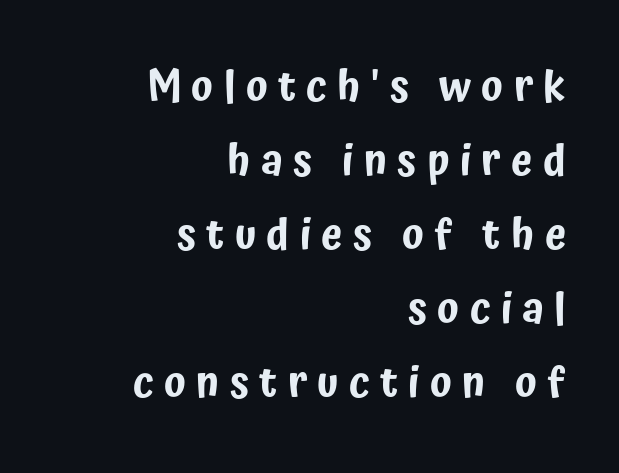
The passage shown is typed in a proportional face where columns would drift. Grotesque or geometric, the face here clearly has no serifs. Layout note: lines flush right. The tracking reads as deliberately expanded to a designer's eye.
